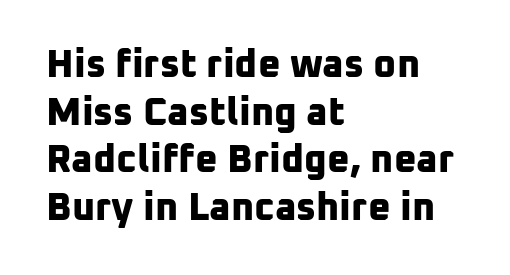
The space beneath each line is pristine and unruled. This sample has the flowing, uneven cadence of proportional lettering. The tracking reads as untouched default to a designer's eye. Check where the strokes stop: nothing finishes them off — pure sans. Typeset ragged right — the left edge is the straight one. A full-strength bold gives these letters their thick strokes.
